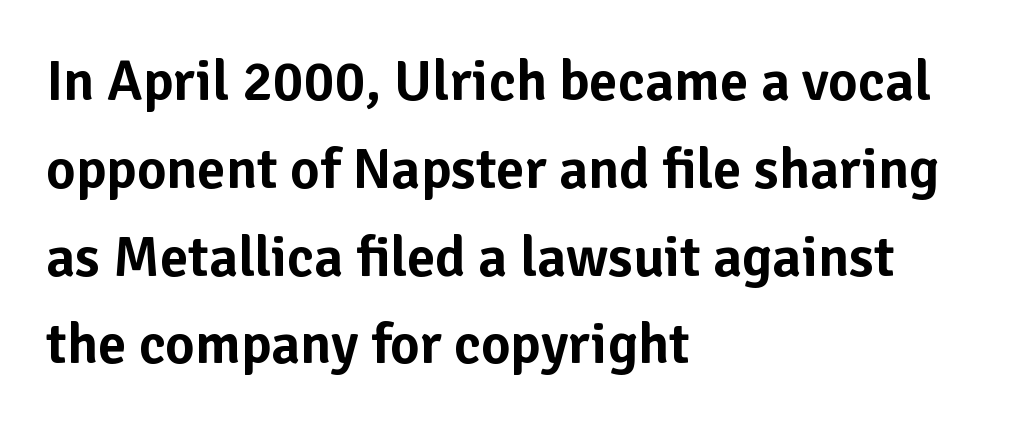
{"serif": "no", "italic": "no", "width": "normal", "stroke_contrast": "low", "x_height": "medium", "monospaced": "no", "underline": "no", "align": "left", "line_spacing": "normal", "line_spacing_ratio": 1.54, "letter_spacing": "normal", "letter_spacing_em": 0.0, "glyph_px": 57}
